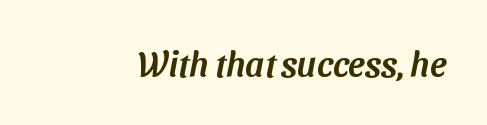
The passage shown is not underscored anywhere. The letters sit at their default tracking, neither squeezed nor spread. The passage shown is typeset with a sans-serif family. Note the varied advance widths — an 'i' is clearly narrower than an 'm'.
